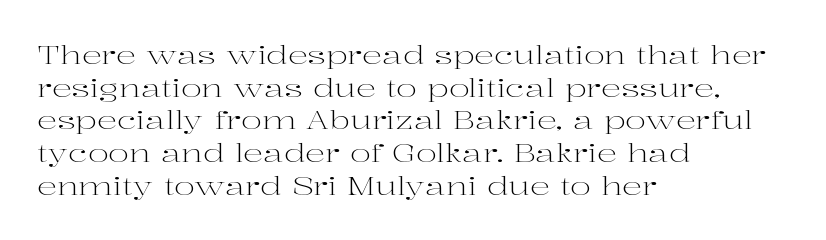
What's the leading like? Ordinary, nothing unusual. The passage shown has conventional tracking throughout. The typography opts for an upright posture over an oblique one. The passage is arranged the way most books set body copy — flush left.
